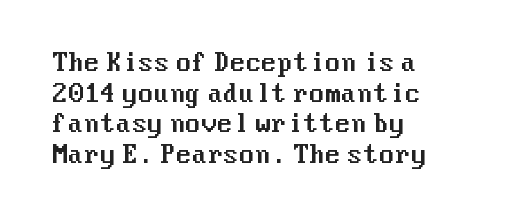
The image shows 23 px text type, upright; set left-aligned, normal line spacing (1.33x), normal letter spacing, not underlined.
